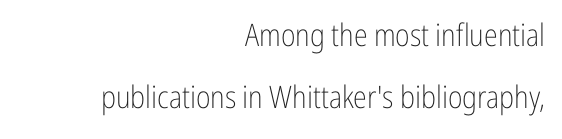
The image shows 31 px light, condensed sans-serif type, upright; set right-aligned, loose line spacing (2.01x), normal letter spacing, not underlined; low stroke contrast and a medium x-height.
